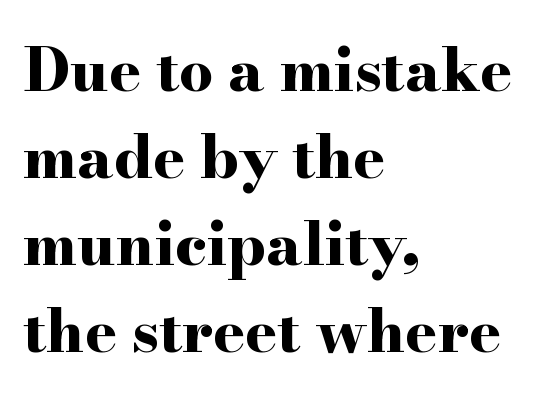
{"serif": "yes", "italic": "no", "bold": "yes", "weight": "bold", "width": "wide", "stroke_contrast": "high", "x_height": "small", "monospaced": "no", "underline": "no", "align": "left", "line_spacing": "normal", "line_spacing_ratio": 1.45, "letter_spacing": "normal", "letter_spacing_em": 0.0, "glyph_px": 60}
